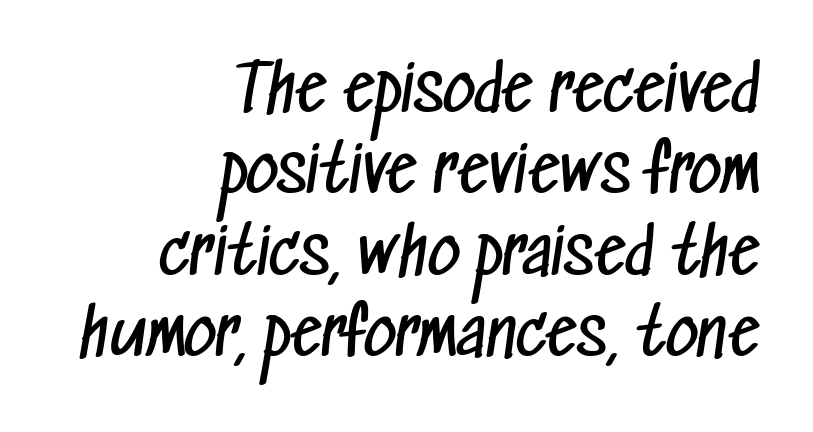
{"serif": "no", "bold": "no", "weight": "regular", "width": "condensed", "stroke_contrast": "low", "x_height": "medium", "monospaced": "no", "underline": "no", "align": "right", "line_spacing": "normal", "line_spacing_ratio": 1.29, "letter_spacing": "normal", "letter_spacing_em": 0.0, "glyph_px": 63}
